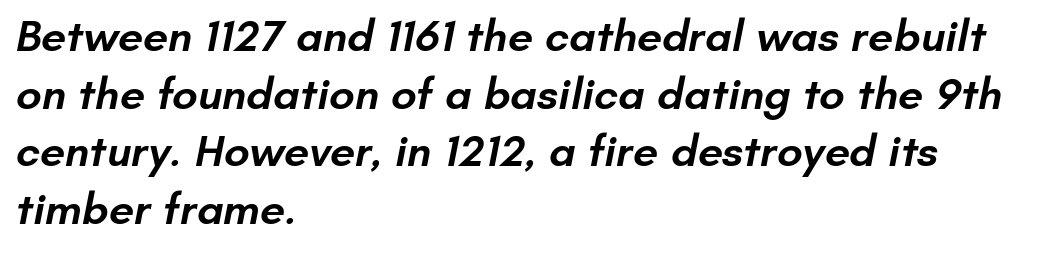
{"serif": "no", "bold": "semi", "weight": "semibold", "width": "normal", "stroke_contrast": "low", "x_height": "small", "monospaced": "no", "underline": "no", "align": "left", "line_spacing": "normal", "line_spacing_ratio": 1.28, "letter_spacing": "normal", "letter_spacing_em": 0.0, "glyph_px": 45}
